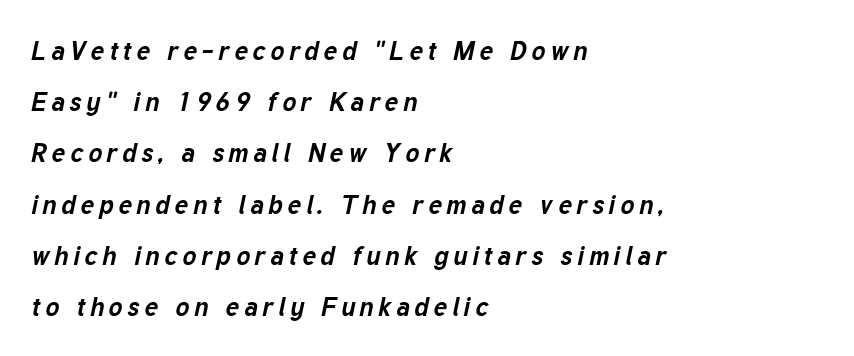
Q: Is the text bold? A: Yes.
Q: Is the text italic (slanted)? A: Yes, it leans right by about 12 degrees.
Q: Is the text underlined? A: No.
Q: How is the paragraph aligned? A: Left-aligned.
Q: Is the spacing between lines tight, normal or loose? A: Loose.
